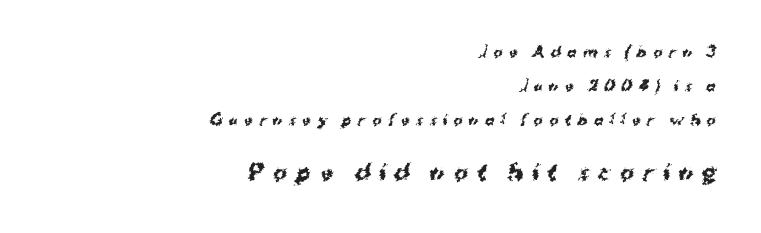
{"bold": "yes", "underline": "no", "align": "right", "line_spacing": "loose", "line_spacing_ratio": 2.42, "letter_spacing": "wide", "letter_spacing_em": 0.43, "larger_block": "second", "size_ratio": 1.5, "glyph_px": 21}
